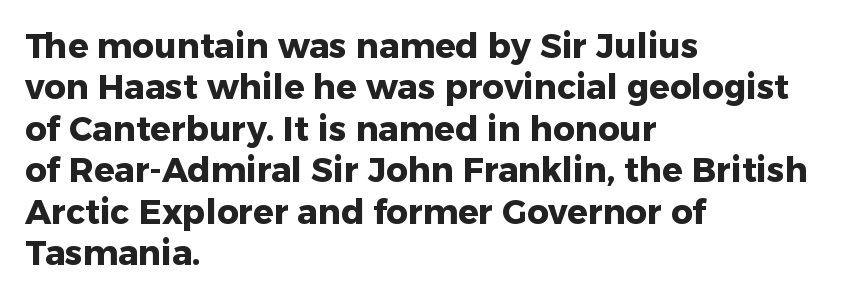
The image shows 34 px heavy sans-serif type, upright; set left-aligned, line spacing 1.22x, normal letter spacing, not underlined; low stroke contrast and a medium x-height.
